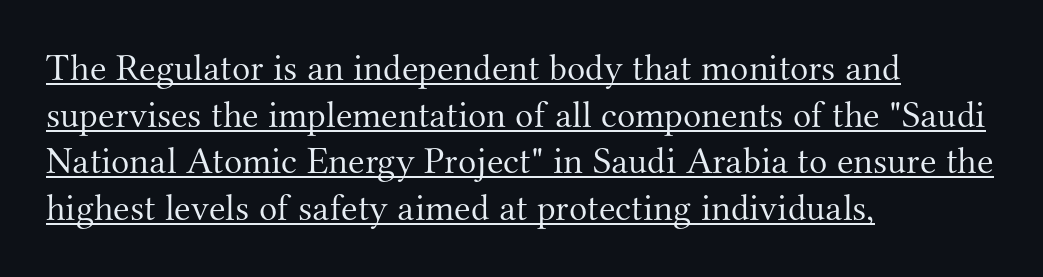
Q: Is the text bold? A: No.
Q: Is the text italic (slanted)? A: No, it is upright.
Q: Is the typeface a serif or a sans-serif typeface? A: Serif.
Q: Is the text underlined? A: Yes.
Q: How is the paragraph aligned? A: Left-aligned.
Q: Is the spacing between letters normal or unusually wide? A: Normal.
Q: Width (condensed, normal, or wide)? A: Normal.
Q: Stroke contrast? A: Medium.
Q: x-height? A: Small.
Q: Monospaced? A: No.
